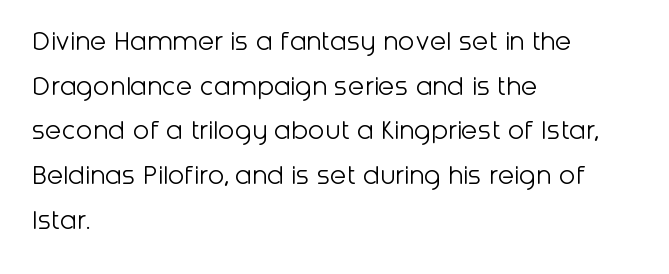
{"serif": "no", "italic": "no", "bold": "no", "weight": "light", "width": "normal", "stroke_contrast": "low", "x_height": "medium", "monospaced": "no", "underline": "no", "align": "left", "line_spacing": "normal", "line_spacing_ratio": 1.49, "letter_spacing": "normal", "letter_spacing_em": 0.0, "glyph_px": 30}
